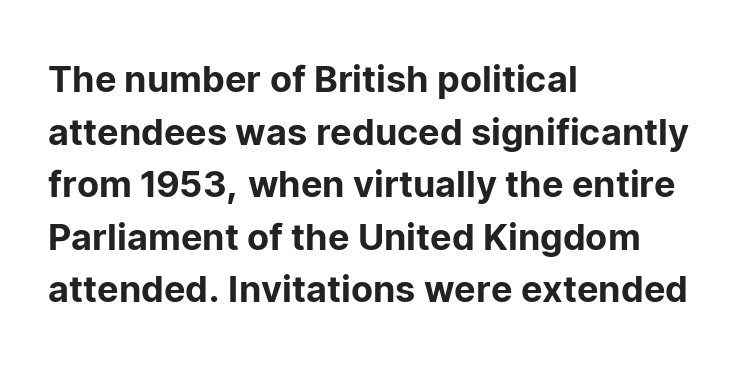
The image shows 36 px sans-serif type, upright; set left-aligned, normal line spacing (1.46x), normal letter spacing, not underlined; low stroke contrast and a medium x-height.
